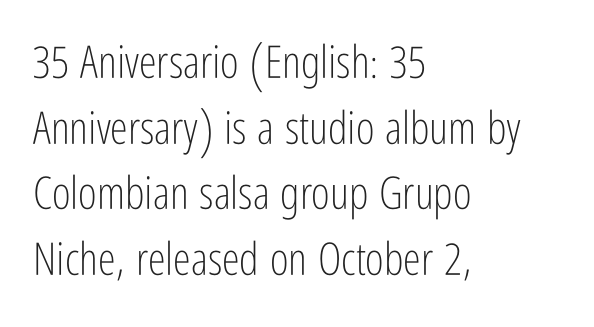
The image shows 45 px light, condensed sans-serif type, upright; set left-aligned, normal line spacing (1.46x), normal letter spacing, not underlined; low stroke contrast and a medium x-height.
